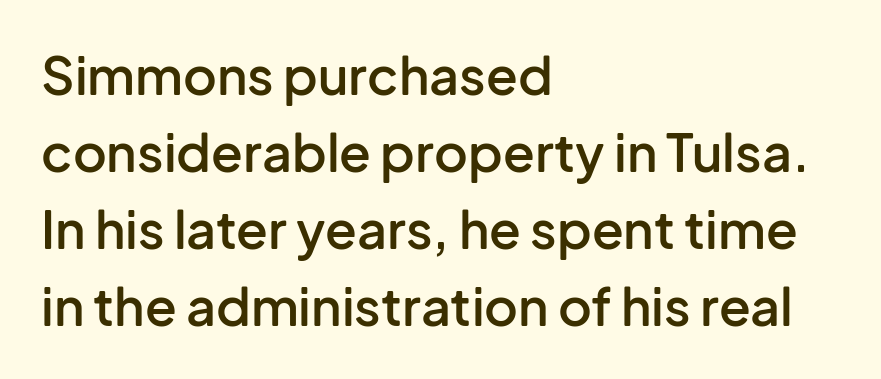
Q: Is the text bold? A: Semi-bold.
Q: Is the text italic (slanted)? A: No, it is upright.
Q: Is the typeface a serif or a sans-serif typeface? A: Sans-serif.
Q: Is the text underlined? A: No.
Q: How is the paragraph aligned? A: Left-aligned.
Q: Is the spacing between letters normal or unusually wide? A: Normal.
Q: Is the spacing between lines tight, normal or loose? A: Normal.
Q: Width (condensed, normal, or wide)? A: Normal.
Q: Stroke contrast? A: Low.
Q: x-height? A: Medium.
Q: Monospaced? A: No.
